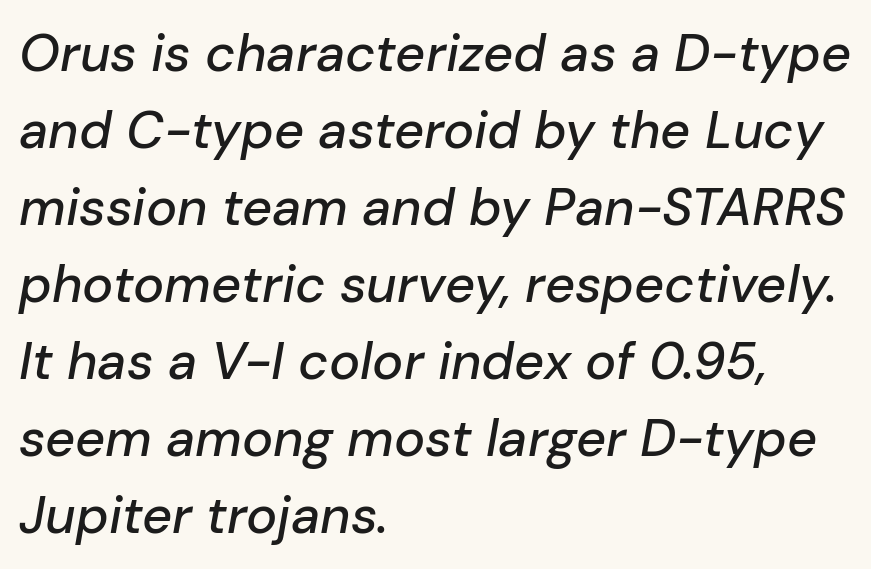
Q: Is the text italic (slanted)? A: Yes, it leans right by about 10 degrees.
Q: Is the text underlined? A: No.
Q: How is the paragraph aligned? A: Left-aligned.
Q: Is the spacing between letters normal or unusually wide? A: Normal.
Q: Is the spacing between lines tight, normal or loose? A: Normal.
Q: Width (condensed, normal, or wide)? A: Normal.
Q: Stroke contrast? A: Low.
Q: x-height? A: Medium.
Q: Monospaced? A: No.
